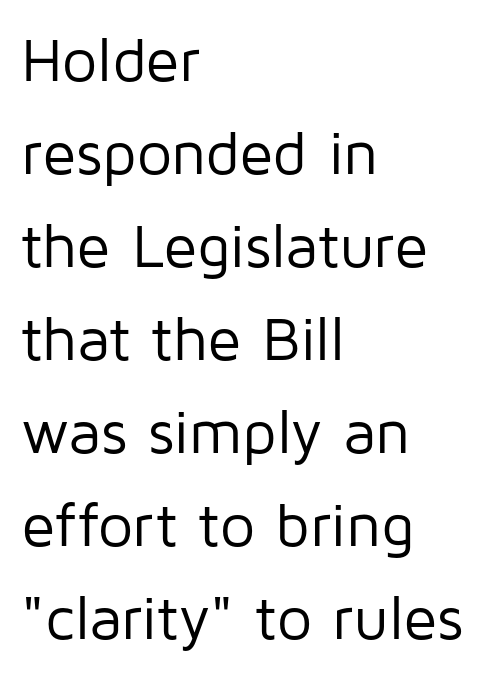
{"serif": "no", "italic": "no", "bold": "no", "weight": "regular", "width": "normal", "stroke_contrast": "low", "x_height": "medium", "monospaced": "no", "underline": "no", "align": "left", "line_spacing": "normal", "line_spacing_ratio": 1.5, "letter_spacing": "normal", "letter_spacing_em": 0.0, "glyph_px": 62}
